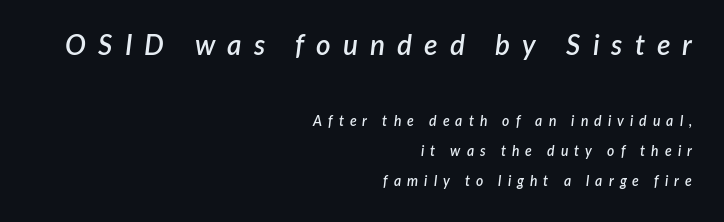
Q: Is the text bold? A: Semi-bold.
Q: Is the text italic (slanted)? A: Yes, it leans right by about 7 degrees.
Q: Is the text underlined? A: No.
Q: How is the paragraph aligned? A: Right-aligned.
Q: Is the spacing between letters normal or unusually wide? A: Unusually wide.
Q: Is the spacing between lines tight, normal or loose? A: Loose.
Q: Which block of text is set in a larger size, the first (top) or the second (bottom)? A: The first (top) one.
Q: Width (condensed, normal, or wide)? A: Normal.
Q: Stroke contrast? A: Low.
Q: x-height? A: Medium.
Q: Monospaced? A: No.
